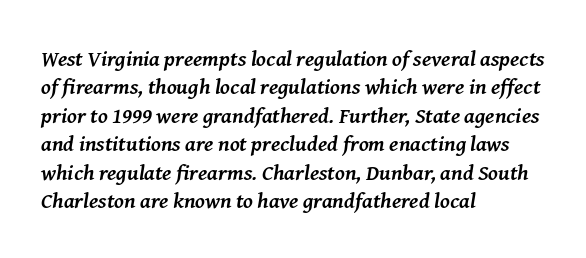
{"italic": "yes", "lean": "right", "slant_degrees": 8, "bold": "yes", "underline": "no", "align": "left", "line_spacing": "normal", "line_spacing_ratio": 1.29, "letter_spacing": "normal", "letter_spacing_em": 0.0, "glyph_px": 22}
